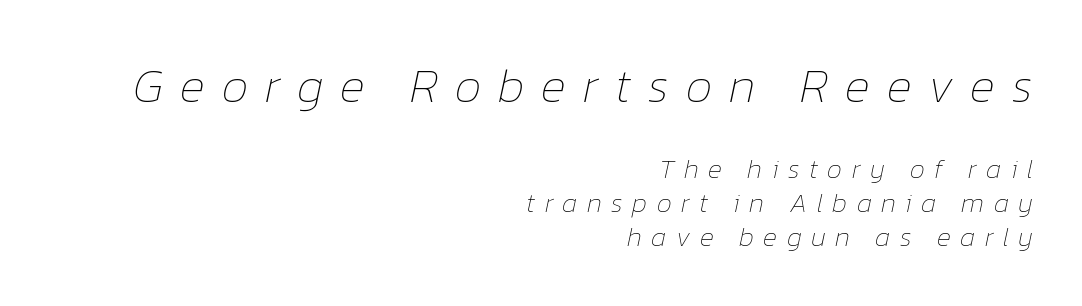
Bold? No — there's no thickening of the strokes. Here the first block reads like a headline and the second like body copy. This sample keeps an unexceptional amount of space between lines. The lines in this sample share a right terminus and differ only in where they begin. Lines of text with bare space underneath.
